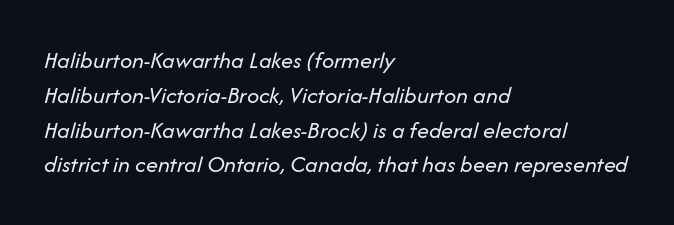
{"italic": "yes", "lean": "right", "slant_degrees": 14, "bold": "no", "underline": "no", "align": "left", "line_spacing": "normal", "line_spacing_ratio": 1.45, "letter_spacing": "normal", "letter_spacing_em": 0.0, "glyph_px": 24}
